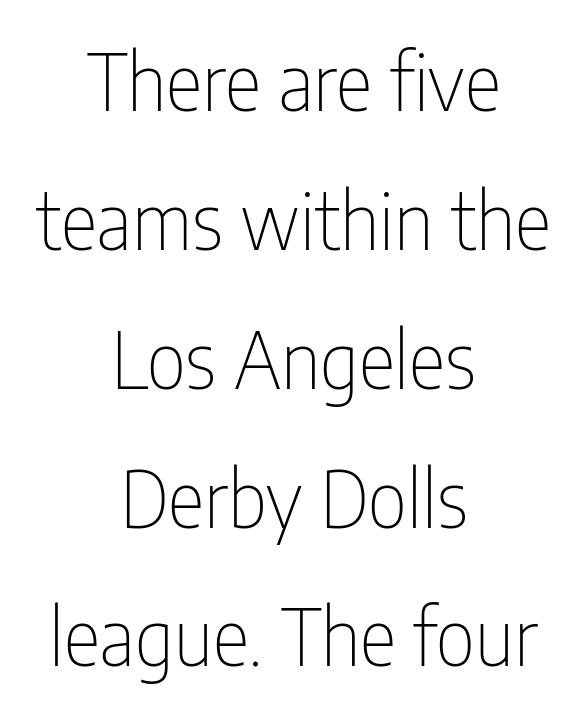
Q: Is the text bold? A: No.
Q: Is the text italic (slanted)? A: No, it is upright.
Q: Is the typeface a serif or a sans-serif typeface? A: Sans-serif.
Q: Is the text underlined? A: No.
Q: How is the paragraph aligned? A: Centered.
Q: Is the spacing between letters normal or unusually wide? A: Normal.
Q: Width (condensed, normal, or wide)? A: Condensed.
Q: Stroke contrast? A: Low.
Q: x-height? A: Medium.
Q: Monospaced? A: No.
